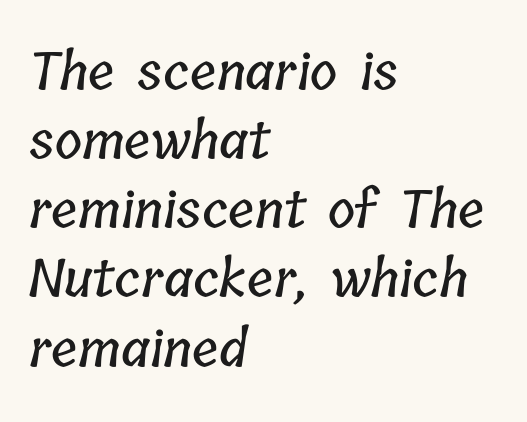
The image shows 52 px condensed type; set left-aligned, normal line spacing (1.33x), normal letter spacing, not underlined; low stroke contrast and a medium x-height.
